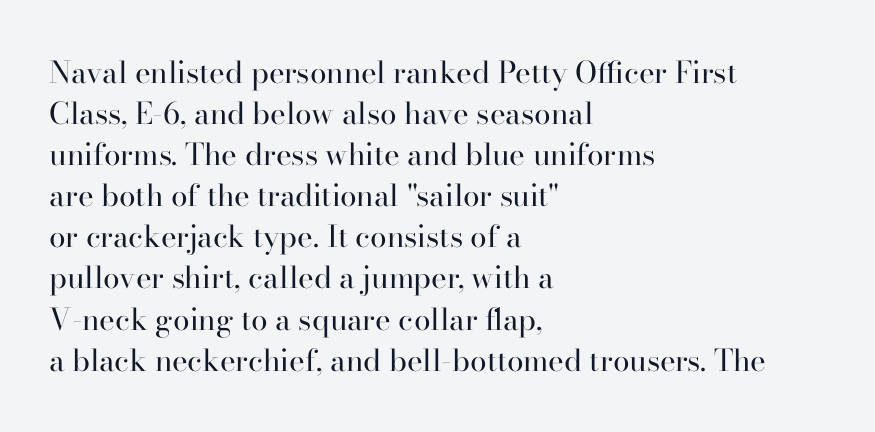
{"serif": "yes", "italic": "no", "bold": "no", "weight": "regular", "width": "normal", "stroke_contrast": "high", "x_height": "small", "monospaced": "no", "underline": "no", "align": "left", "line_spacing": "normal", "line_spacing_ratio": 1.37, "letter_spacing": "normal", "letter_spacing_em": 0.0, "glyph_px": 30}
